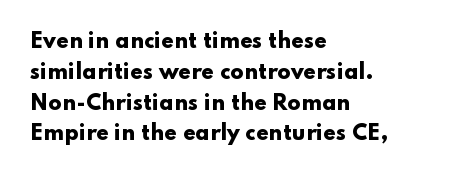
A student would call this left alignment; a typographer would say flush left, rag right. Any mark beneath the type? The region is blank. A dark, heavy texture on the line: the type is bold. The leading is moderate, giving the passage an even texture. The gaps between neighbouring characters are ordinary and unremarkable. The axis of the letterforms is exactly vertical.
